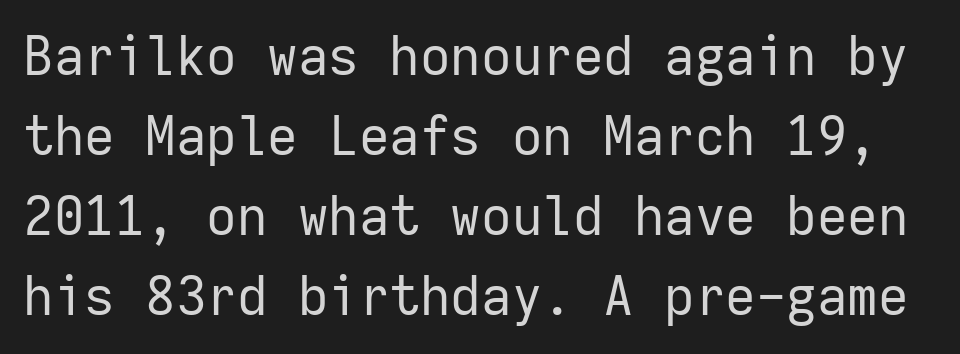
Q: Is the text bold? A: No.
Q: Is the text italic (slanted)? A: No, it is upright.
Q: Is the typeface a serif or a sans-serif typeface? A: Sans-serif.
Q: Is the text underlined? A: No.
Q: Is the spacing between letters normal or unusually wide? A: Normal.
Q: Is the spacing between lines tight, normal or loose? A: Normal.
Q: Width (condensed, normal, or wide)? A: Normal.
Q: Stroke contrast? A: Low.
Q: x-height? A: Medium.
Q: Monospaced? A: Yes.
